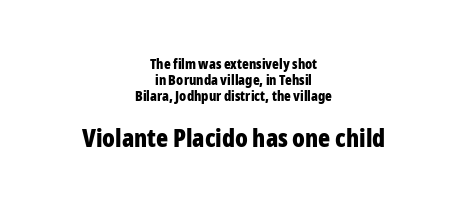
Q: Is the text bold? A: Yes.
Q: Is the text italic (slanted)? A: No, it is upright.
Q: Is the text underlined? A: No.
Q: How is the paragraph aligned? A: Centered.
Q: Is the spacing between letters normal or unusually wide? A: Normal.
Q: Is the spacing between lines tight, normal or loose? A: Tight.
Q: Which block of text is set in a larger size, the first (top) or the second (bottom)? A: The second (bottom) one.
